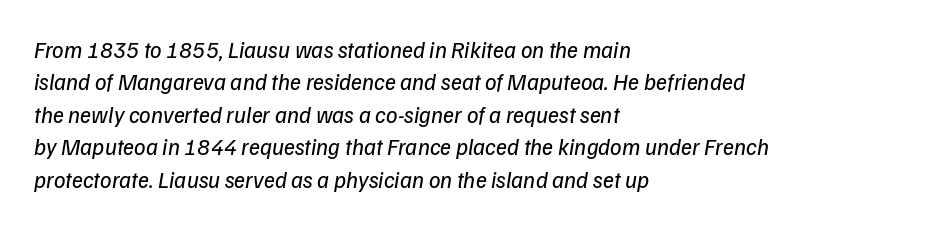
Q: Is the text bold? A: No.
Q: Is the text italic (slanted)? A: Yes, it leans right by about 9 degrees.
Q: Is the text underlined? A: No.
Q: How is the paragraph aligned? A: Left-aligned.
Q: Is the spacing between letters normal or unusually wide? A: Normal.
Q: Is the spacing between lines tight, normal or loose? A: Normal.
